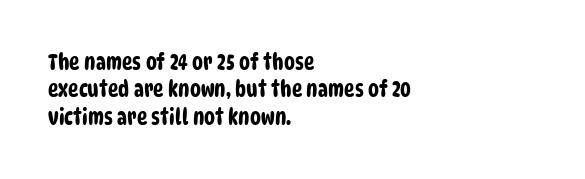
{"underline": "no", "align": "left", "line_spacing_ratio": 1.24, "letter_spacing": "normal", "letter_spacing_em": 0.0, "glyph_px": 22}
